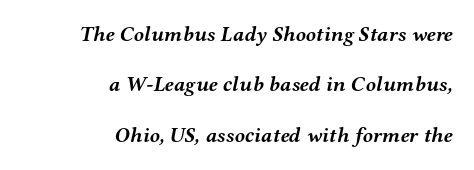
{"italic": "yes", "lean": "right", "slant_degrees": 12, "bold": "yes", "underline": "no", "align": "right", "line_spacing": "loose", "line_spacing_ratio": 2.4, "letter_spacing": "normal", "letter_spacing_em": 0.0, "glyph_px": 21}
